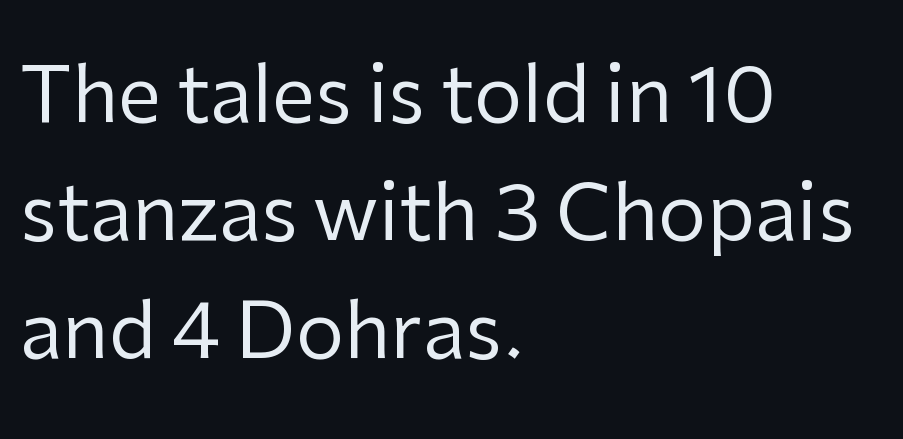
{"serif": "no", "italic": "no", "bold": "no", "weight": "regular", "width": "normal", "stroke_contrast": "low", "x_height": "medium", "monospaced": "no", "underline": "no", "align": "left", "line_spacing": "normal", "line_spacing_ratio": 1.53, "letter_spacing": "normal", "letter_spacing_em": 0.0, "glyph_px": 77}
